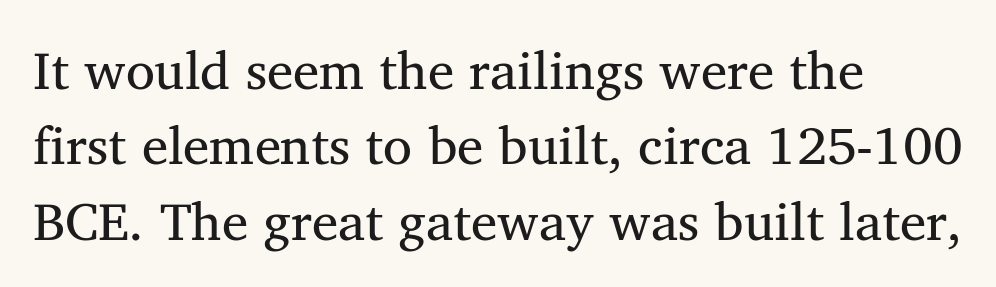
No letter is thick-stroked: the sample isn't bold. No italicization has been applied; the sample stays upright. The designer left line spacing at the default. Here the glyphs are tracked normally, forming tight word shapes. Anything drawn beneath the words? Only blank space. Casual observation: everything's shoved over to the left.
